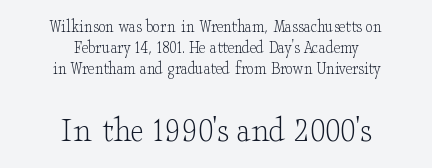
If you folded the block vertically in half, each line would mirror itself in length. Upright lettering throughout. Words float on clear page, feet unadorned. Top chunk: small. Bottom chunk: large. The typeface chosen for these lines features serifs. Varying glyph widths throughout — classic text-font behaviour.
